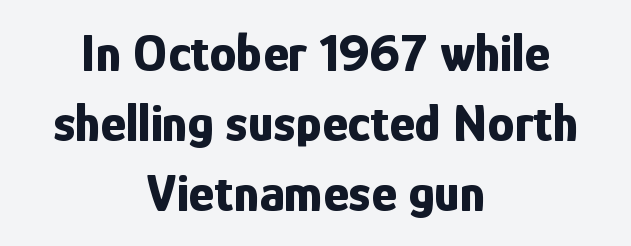
Each word holds together tightly as a unit, with standard inter-letter gaps. The lines sit at an ordinary, default distance from one another. The gap between lines stays unmarked. Style check: upright.
